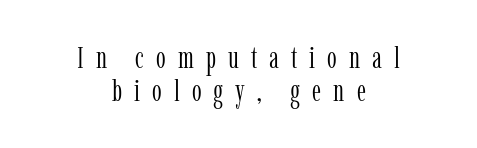
The image shows 31 px light, condensed serif type, upright; set centered, tight line spacing (1.07x), unusually wide letter spacing (+0.39 em), not underlined; low stroke contrast and a medium x-height.
